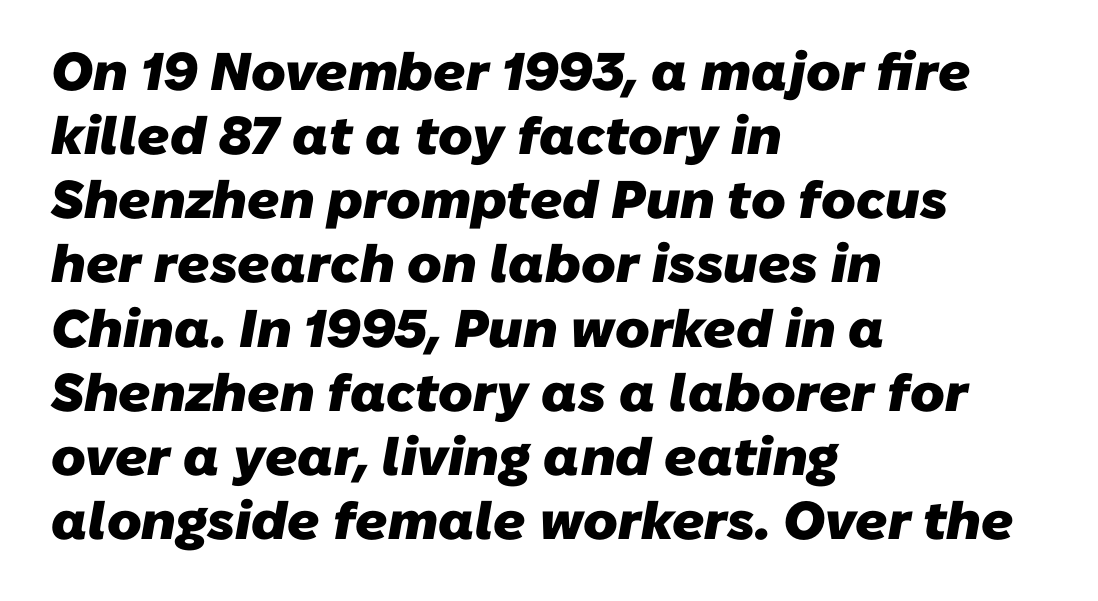
Varying glyph widths throughout — classic text-font behaviour. Only glyphs here, with clear space below each row. A sans-serif font was chosen for this passage. Each word holds together tightly as a unit, with standard inter-letter gaps. How heavy is the stroke? Heavy — this is a bold.
